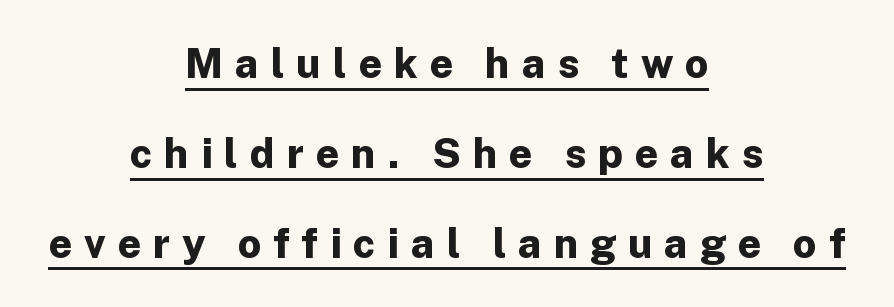
The paragraph shown floats in the horizontal middle. Is there an underline? Yes — a line sits under the letters. One glance says open: line gaps are wider than usual. Character widths vary here, with narrow letters taking less room than wide ones. The type is letterspaced generously, with wide tracking. Stroke terminals: plain, sans-serif.
